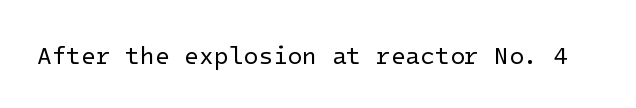
The image shows 24 px text type, upright; set normal letter spacing, not underlined.
